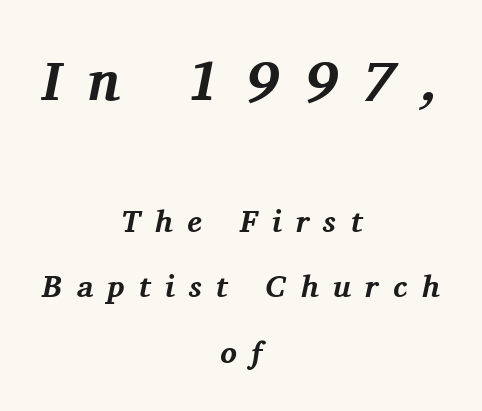
Italic? Definitely — the glyphs are oblique. Regarding leading, the lines here are spaced well apart. The typeface chosen for these lines features serifs. Spacing verdict: proportional, widths tailored to each character. What weight is shown? A full bold with thick strokes. Descenders hang freely into open space.
